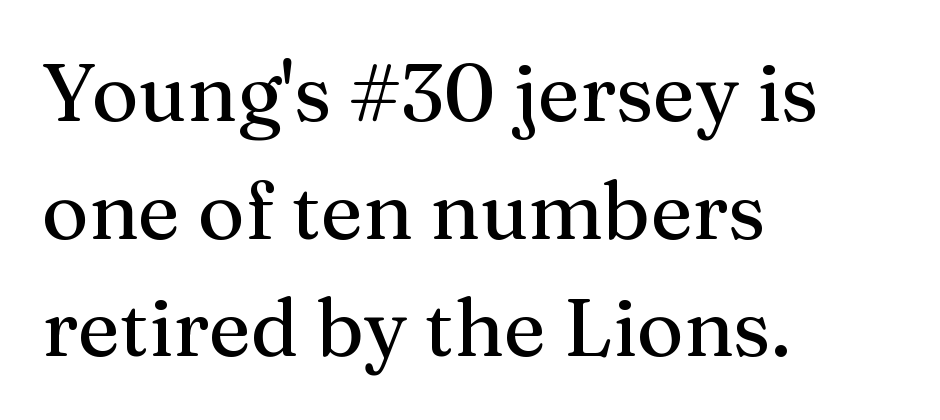
{"serif": "yes", "italic": "no", "width": "normal", "stroke_contrast": "medium", "x_height": "medium", "monospaced": "no", "underline": "no", "align": "left", "line_spacing": "normal", "line_spacing_ratio": 1.47, "letter_spacing": "normal", "letter_spacing_em": 0.0, "glyph_px": 80}
